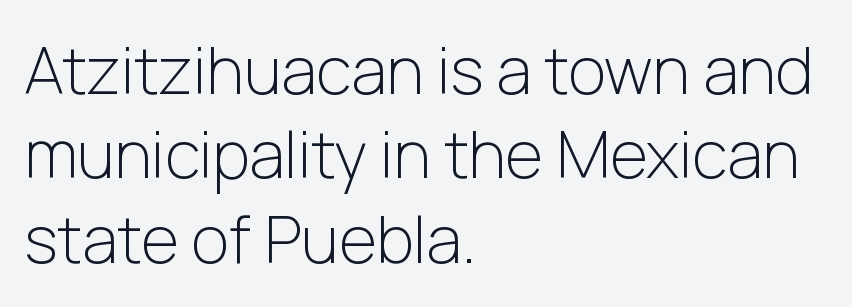
The image shows 65 px light sans-serif type, upright; set left-aligned, normal line spacing (1.3x), normal letter spacing, not underlined; low stroke contrast and a medium x-height.
